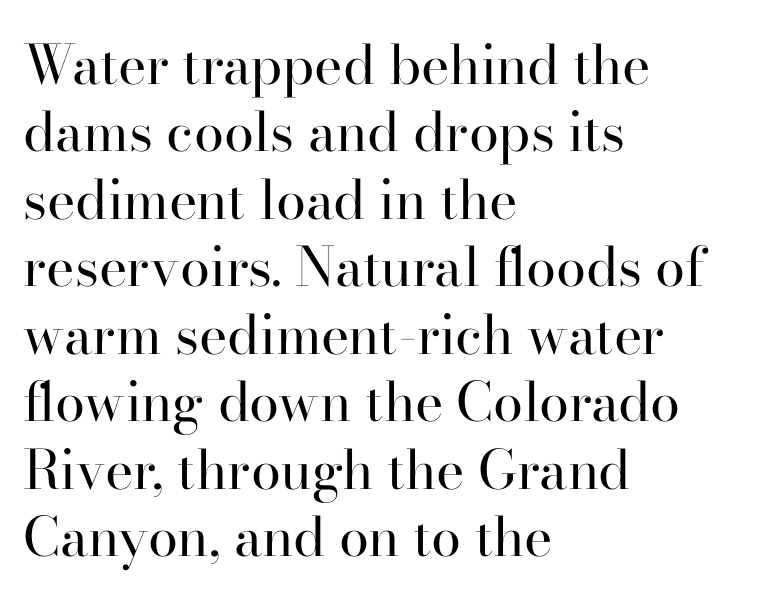
The image shows 54 px regular-weight serif type, upright; set left-aligned, normal line spacing (1.25x), normal letter spacing, not underlined; high stroke contrast and a small x-height.
